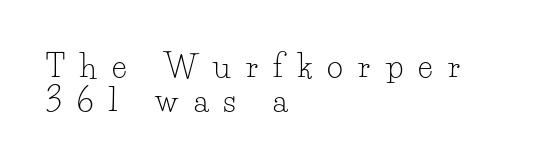
Each line starts at the same left margin while the right side varies. Observe the serifs anchoring each vertical stroke in this sample. The gaps between neighbouring characters are conspicuously large. Ordinary non-slanted type is in use. Varying glyph widths throughout — classic text-font behaviour.
